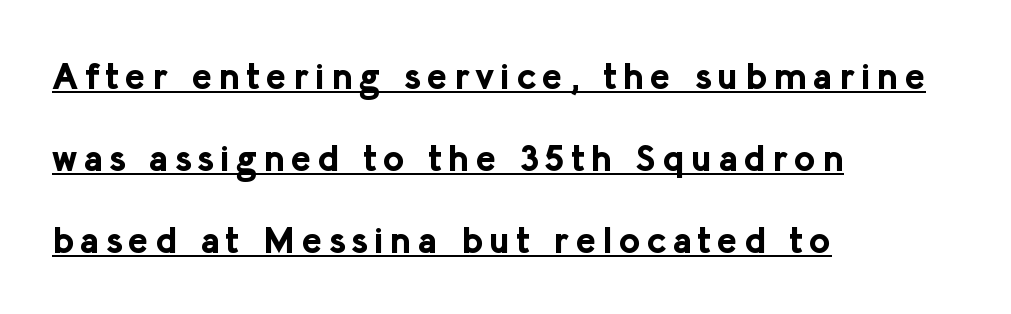
Q: Is the text bold? A: Yes.
Q: Is the text italic (slanted)? A: No, it is upright.
Q: Is the typeface a serif or a sans-serif typeface? A: Sans-serif.
Q: Is the text underlined? A: Yes.
Q: How is the paragraph aligned? A: Left-aligned.
Q: Is the spacing between lines tight, normal or loose? A: Loose.
Q: Width (condensed, normal, or wide)? A: Normal.
Q: Stroke contrast? A: Low.
Q: x-height? A: Medium.
Q: Monospaced? A: No.
